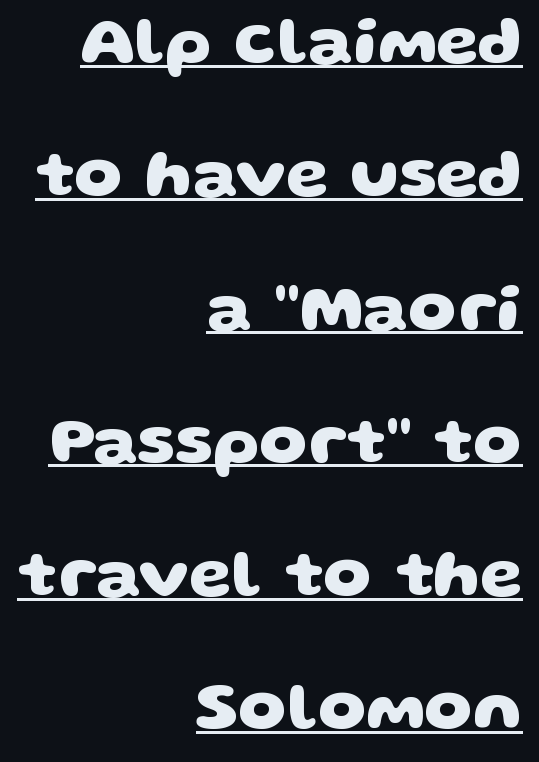
Q: Is the text bold? A: Yes.
Q: Is the typeface a serif or a sans-serif typeface? A: Sans-serif.
Q: Is the text underlined? A: Yes.
Q: How is the paragraph aligned? A: Right-aligned.
Q: Is the spacing between letters normal or unusually wide? A: Normal.
Q: Is the spacing between lines tight, normal or loose? A: Loose.
Q: Width (condensed, normal, or wide)? A: Wide.
Q: Stroke contrast? A: Low.
Q: x-height? A: Large.
Q: Monospaced? A: No.
